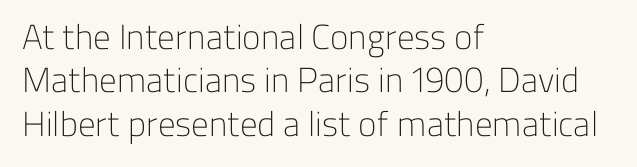
{"serif": "no", "italic": "no", "bold": "no", "weight": "light", "width": "normal", "stroke_contrast": "low", "x_height": "medium", "monospaced": "no", "underline": "no", "align": "left", "line_spacing_ratio": 1.24, "letter_spacing": "normal", "letter_spacing_em": 0.0, "glyph_px": 35}
